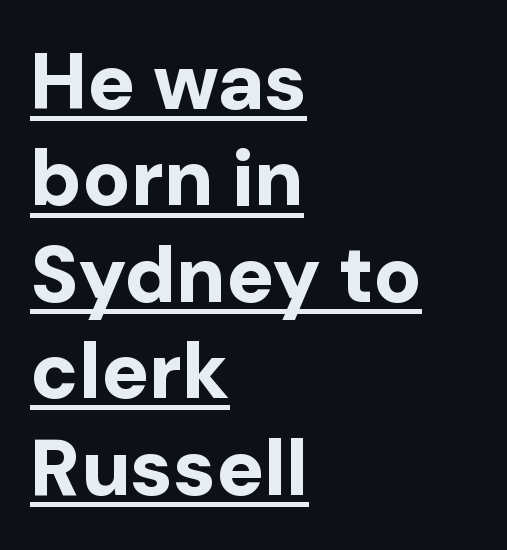
Q: Is the text bold? A: Yes.
Q: Is the text italic (slanted)? A: No, it is upright.
Q: Is the typeface a serif or a sans-serif typeface? A: Sans-serif.
Q: Is the text underlined? A: Yes.
Q: How is the paragraph aligned? A: Left-aligned.
Q: Is the spacing between letters normal or unusually wide? A: Normal.
Q: Width (condensed, normal, or wide)? A: Normal.
Q: Stroke contrast? A: Low.
Q: x-height? A: Medium.
Q: Monospaced? A: No.
